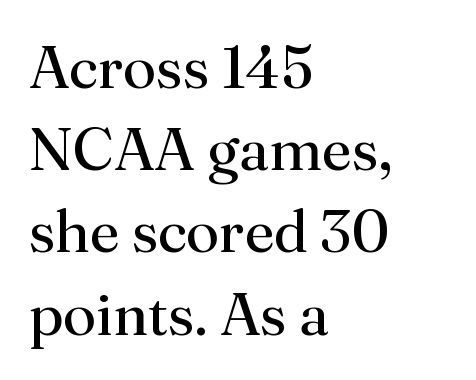
The image shows 60 px regular-weight serif type, upright; set left-aligned, normal line spacing (1.37x), normal letter spacing, not underlined; medium stroke contrast and a small x-height.
